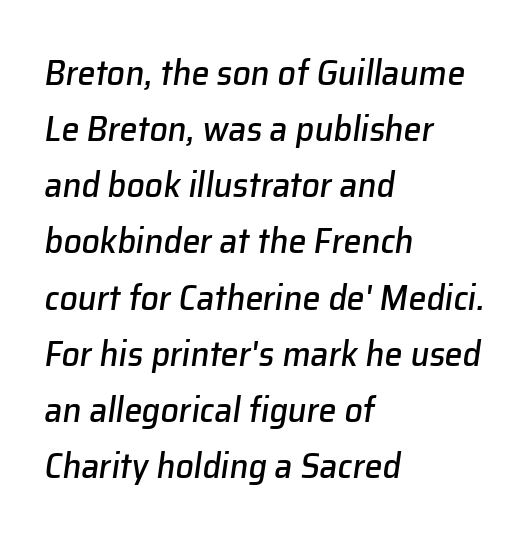
The face used here is proportionally spaced, like ordinary book or web type. Reading down the column, the eye jumps a familiar distance to each next line. In terms of posture, this sample is oblique. Bare-footed words on every line. A classic flush-left, rag-right setting is used for this passage.
